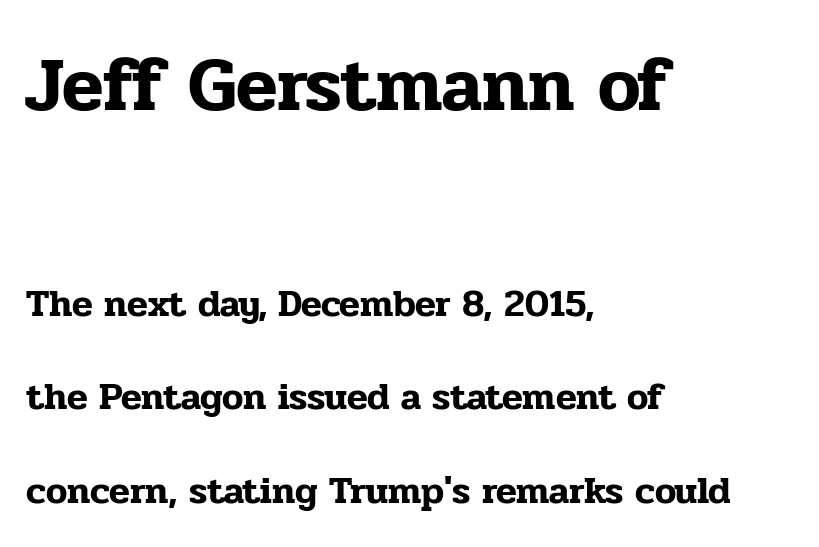
Q: Is the text italic (slanted)? A: No, it is upright.
Q: Is the typeface a serif or a sans-serif typeface? A: Serif.
Q: Is the text underlined? A: No.
Q: How is the paragraph aligned? A: Left-aligned.
Q: Is the spacing between letters normal or unusually wide? A: Normal.
Q: Is the spacing between lines tight, normal or loose? A: Loose.
Q: Which block of text is set in a larger size, the first (top) or the second (bottom)? A: The first (top) one.
Q: Width (condensed, normal, or wide)? A: Normal.
Q: Stroke contrast? A: Low.
Q: x-height? A: Medium.
Q: Monospaced? A: No.
